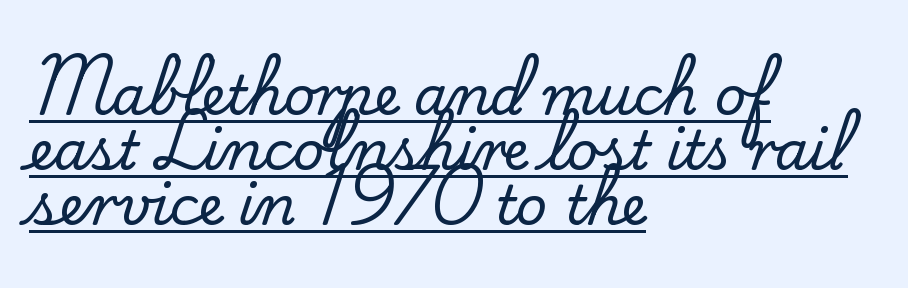
{"serif": "yes", "width": "normal", "stroke_contrast": "low", "x_height": "small", "monospaced": "no", "underline": "yes", "align": "left", "line_spacing": "tight", "line_spacing_ratio": 1.02, "letter_spacing": "normal", "letter_spacing_em": 0.0, "glyph_px": 54}
